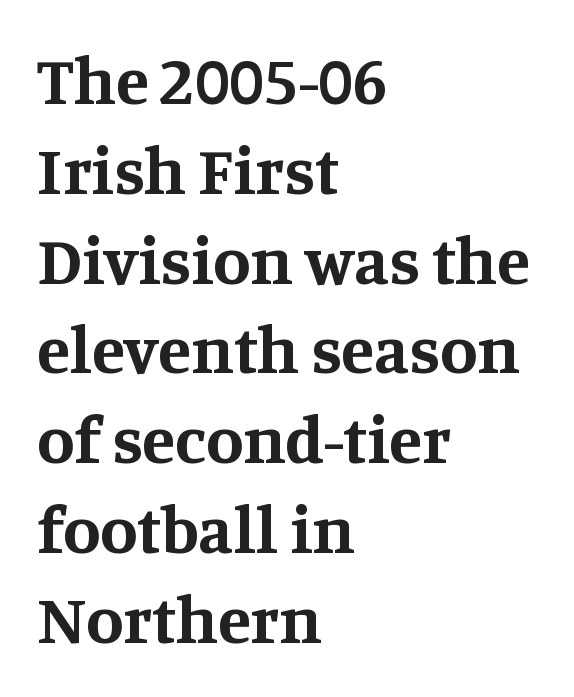
{"serif": "yes", "italic": "no", "bold": "yes", "weight": "bold", "width": "normal", "stroke_contrast": "medium", "x_height": "large", "monospaced": "no", "underline": "no", "align": "left", "line_spacing": "normal", "line_spacing_ratio": 1.32, "letter_spacing": "normal", "letter_spacing_em": 0.0, "glyph_px": 68}
